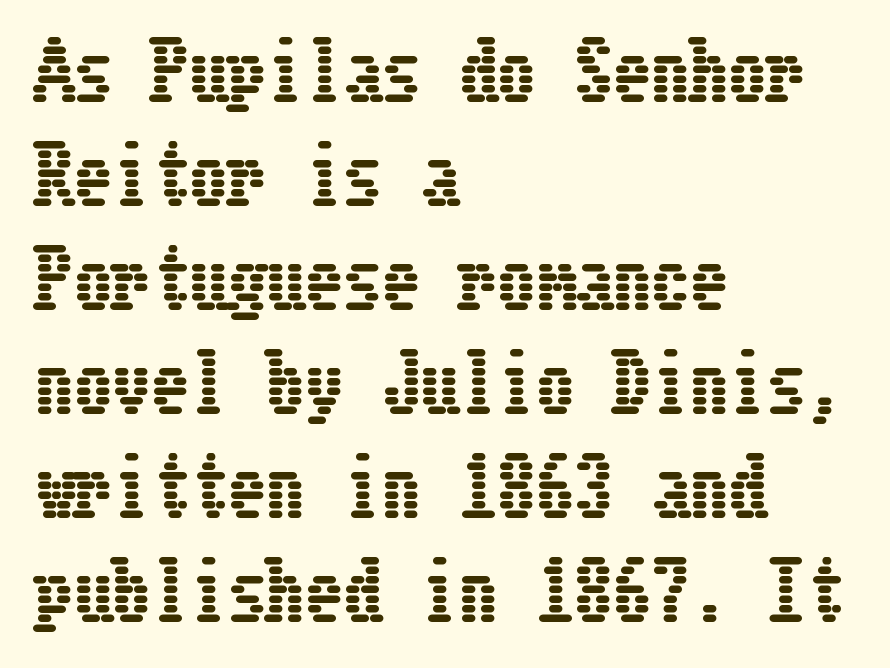
Q: Is the text italic (slanted)? A: No, it is upright.
Q: Is the text underlined? A: No.
Q: How is the paragraph aligned? A: Left-aligned.
Q: Is the spacing between letters normal or unusually wide? A: Normal.
Q: Is the spacing between lines tight, normal or loose? A: Normal.
Q: Width (condensed, normal, or wide)? A: Condensed.
Q: Stroke contrast? A: Low.
Q: x-height? A: Medium.
